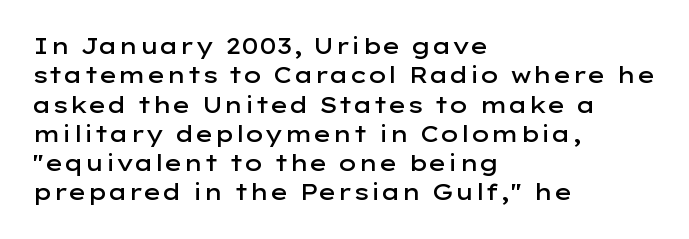
{"italic": "no", "bold": "semi", "underline": "no", "align": "left", "line_spacing": "normal", "line_spacing_ratio": 1.33, "letter_spacing": "normal", "letter_spacing_em": 0.0, "glyph_px": 22}
